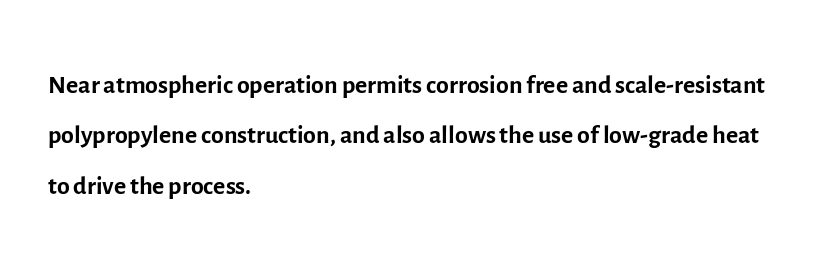
{"serif": "no", "italic": "no", "bold": "no", "weight": "regular", "width": "normal", "x_height": "medium", "monospaced": "no", "underline": "no", "align": "left", "line_spacing": "normal", "line_spacing_ratio": 1.36, "letter_spacing": "normal", "letter_spacing_em": 0.0, "glyph_px": 37}
